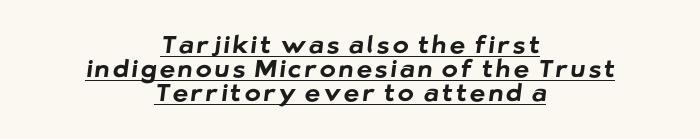
{"bold": "yes", "underline": "yes", "align": "center", "line_spacing": "tight", "line_spacing_ratio": 1.0, "glyph_px": 24}
